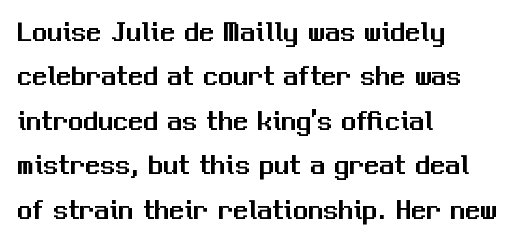
{"serif": "no", "italic": "no", "width": "normal", "stroke_contrast": "medium", "x_height": "medium", "monospaced": "no", "underline": "no", "align": "left", "line_spacing": "normal", "line_spacing_ratio": 1.48, "letter_spacing": "normal", "letter_spacing_em": 0.0, "glyph_px": 30}
